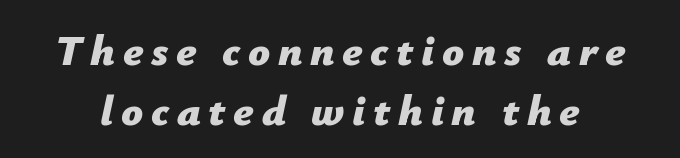
{"italic": "yes", "lean": "right", "slant_degrees": 12, "bold": "yes", "weight": "bold", "width": "normal", "stroke_contrast": "low", "x_height": "medium", "monospaced": "no", "underline": "no", "line_spacing": "normal", "line_spacing_ratio": 1.4, "glyph_px": 43}
